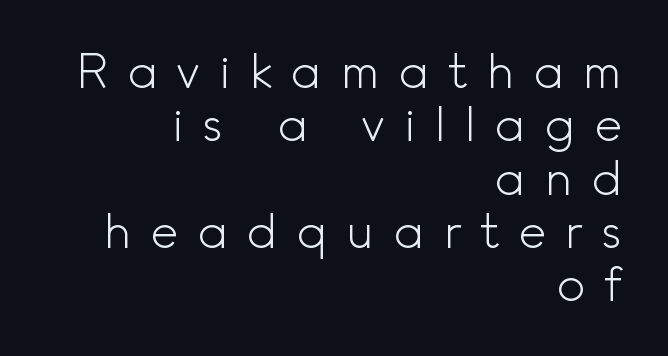
Q: Is the text bold? A: No.
Q: Is the text italic (slanted)? A: No, it is upright.
Q: Is the typeface a serif or a sans-serif typeface? A: Sans-serif.
Q: Is the text underlined? A: No.
Q: How is the paragraph aligned? A: Right-aligned.
Q: Is the spacing between letters normal or unusually wide? A: Unusually wide.
Q: Is the spacing between lines tight, normal or loose? A: Tight.
Q: Width (condensed, normal, or wide)? A: Normal.
Q: x-height? A: Small.
Q: Monospaced? A: No.
